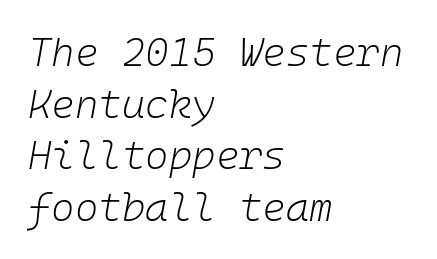
The image shows 40 px light type, italic (leaning right), monospaced; set left-aligned, normal line spacing (1.29x), normal letter spacing, not underlined; low stroke contrast and a medium x-height.
